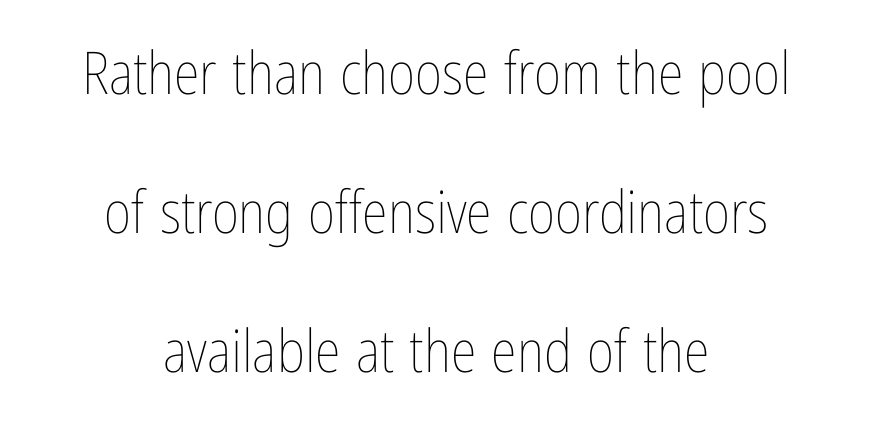
Caption: standard tracking, unaltered. The compositor balanced each line on the midline. On a weight scale, this lands at 450 or below. Rendered with straight, roman letterforms. Rows of type keep a wide berth in the vertical direction. The rendering uses natural spacing where letterforms have individual widths.
